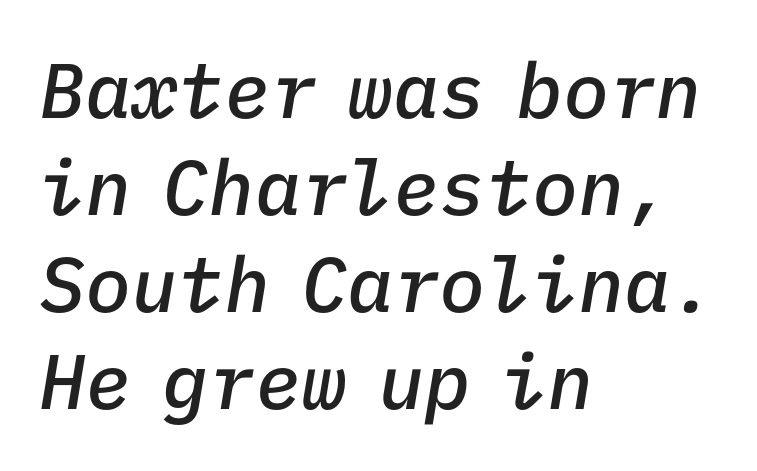
The rendering uses typewriter-style spacing with identical character cells. Students, note that the glyphs here touch the page at normal intervals. The gap between lines stays unmarked. Quick note: interline space is typical.
